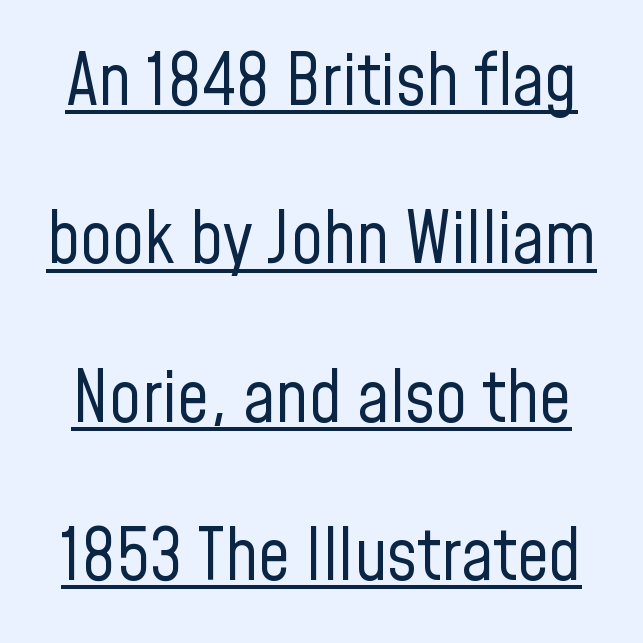
The image shows 71 px regular-weight, condensed sans-serif type, upright; set loose line spacing (2.23x), normal letter spacing, underlined; low stroke contrast and a medium x-height.
